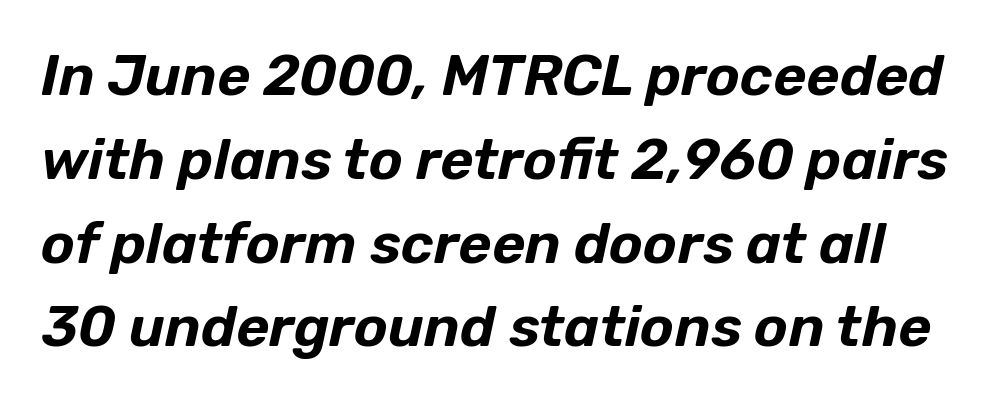
Q: Is the text italic (slanted)? A: Yes, it leans right by about 12 degrees.
Q: Is the text underlined? A: No.
Q: Is the spacing between letters normal or unusually wide? A: Normal.
Q: Is the spacing between lines tight, normal or loose? A: Normal.
Q: Width (condensed, normal, or wide)? A: Normal.
Q: Stroke contrast? A: Low.
Q: x-height? A: Medium.
Q: Monospaced? A: No.
